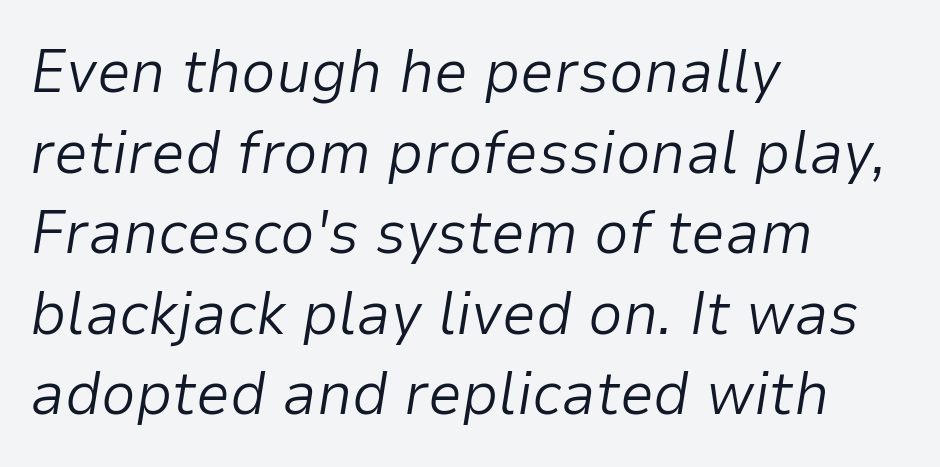
Q: Is the text bold? A: No.
Q: Is the text italic (slanted)? A: Yes, it leans right by about 9 degrees.
Q: Is the text underlined? A: No.
Q: How is the paragraph aligned? A: Left-aligned.
Q: Is the spacing between letters normal or unusually wide? A: Normal.
Q: Is the spacing between lines tight, normal or loose? A: Normal.
Q: Width (condensed, normal, or wide)? A: Normal.
Q: Stroke contrast? A: Low.
Q: x-height? A: Medium.
Q: Monospaced? A: No.
